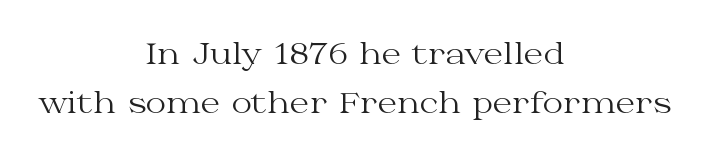
Q: Is the text bold? A: No.
Q: Is the text italic (slanted)? A: No, it is upright.
Q: Is the typeface a serif or a sans-serif typeface? A: Serif.
Q: Is the text underlined? A: No.
Q: How is the paragraph aligned? A: Centered.
Q: Is the spacing between letters normal or unusually wide? A: Normal.
Q: Width (condensed, normal, or wide)? A: Wide.
Q: Stroke contrast? A: Medium.
Q: x-height? A: Medium.
Q: Monospaced? A: No.
